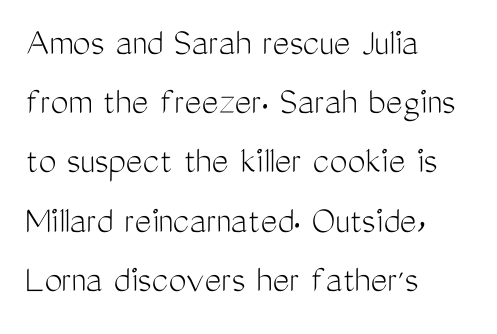
{"serif": "no", "italic": "no", "bold": "no", "weight": "light", "width": "condensed", "stroke_contrast": "medium", "x_height": "medium", "monospaced": "no", "underline": "no", "align": "left", "line_spacing": "normal", "line_spacing_ratio": 1.48, "letter_spacing": "normal", "letter_spacing_em": 0.0, "glyph_px": 40}
